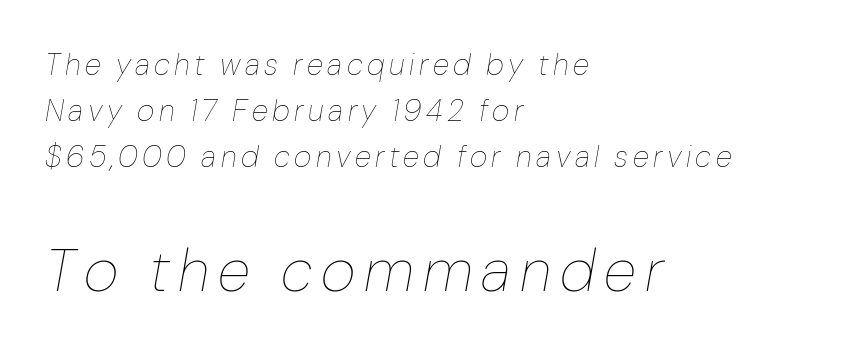
{"italic": "yes", "lean": "right", "slant_degrees": 10, "bold": "no", "weight": "thin", "width": "normal", "stroke_contrast": "low", "x_height": "medium", "monospaced": "no", "underline": "no", "align": "left", "line_spacing": "normal", "line_spacing_ratio": 1.53, "larger_block": "second", "size_ratio": 2.0, "glyph_px": 60}
